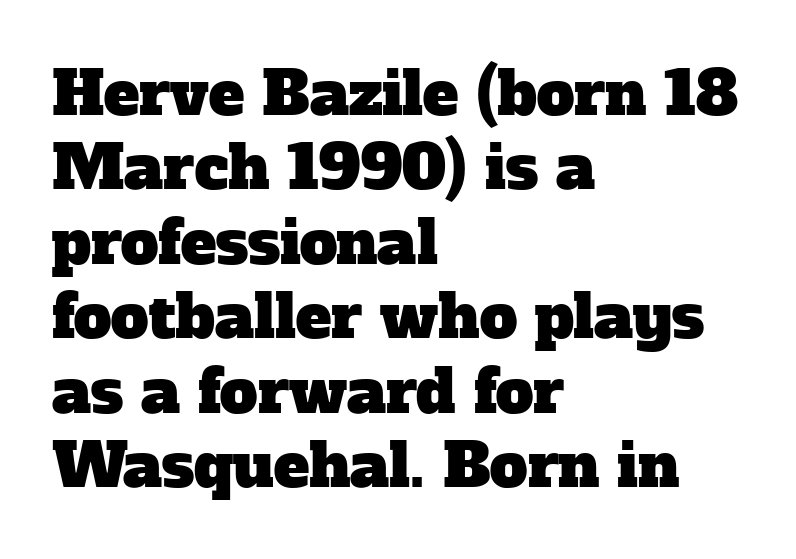
{"serif": "yes", "width": "normal", "stroke_contrast": "low", "x_height": "medium", "monospaced": "no", "underline": "no", "align": "left", "line_spacing_ratio": 1.24, "letter_spacing": "normal", "letter_spacing_em": 0.0, "glyph_px": 60}
